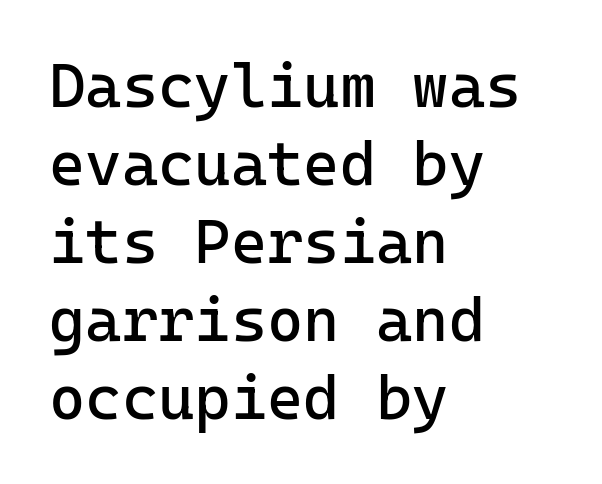
{"serif": "no", "italic": "no", "bold": "no", "weight": "regular", "width": "normal", "stroke_contrast": "low", "x_height": "medium", "monospaced": "yes", "underline": "no", "align": "left", "line_spacing": "normal", "line_spacing_ratio": 1.26, "letter_spacing": "normal", "letter_spacing_em": 0.0, "glyph_px": 62}
